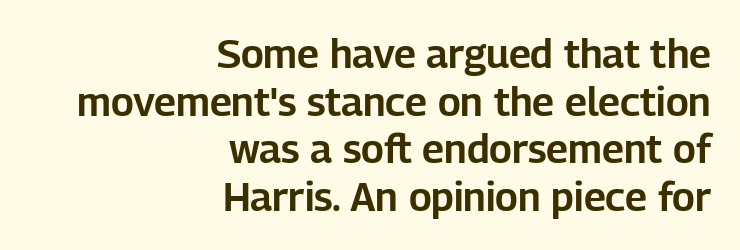
The image shows 40 px sans-serif type, upright; set right-aligned, line spacing 1.19x, normal letter spacing, not underlined; low stroke contrast and a medium x-height.
